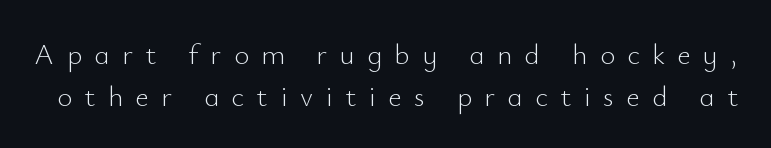
Looks like regular typesetting: each glyph gets only the width it needs. Tracking here is generous; glyphs stand well apart from one another. This is sans-serif lettering, the kind often seen on screens and signage. Posture: upright roman. A light-to-regular cut is what we see here. This sample keeps an unexceptional amount of space between lines.
